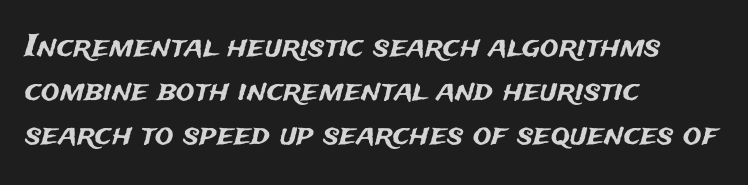
Vertically, the passage feels balanced, rows spaced as you'd expect. How are the letters spaced? Ordinarily, with no added tracking. Nobody drew a line under any word here. The passage is arranged the way most books set body copy — flush left. You could not count columns in this text — the font is proportionally spaced.
